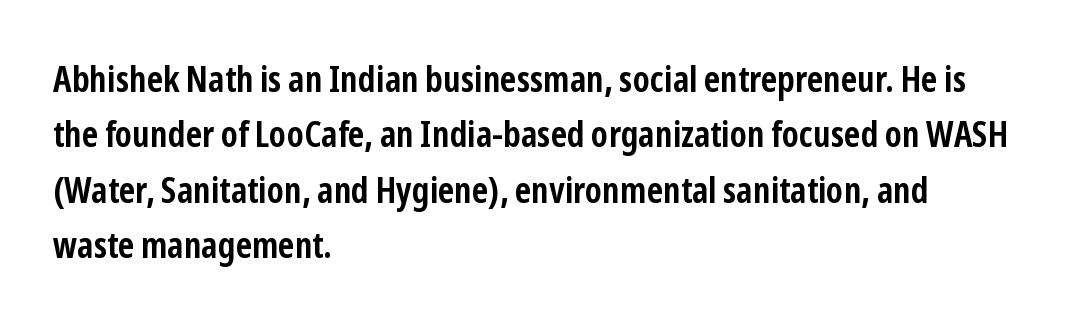
The image shows 36 px semibold, condensed sans-serif type, upright; set left-aligned, normal line spacing (1.54x), normal letter spacing, not underlined; low stroke contrast and a medium x-height.
